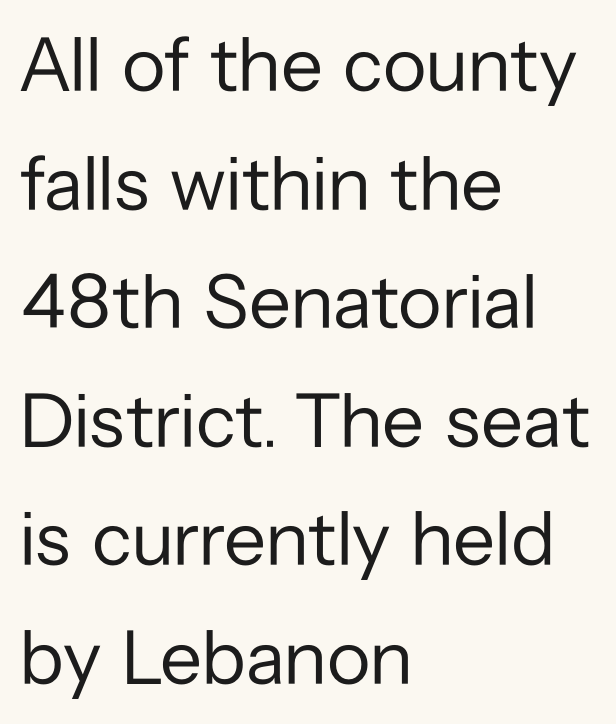
{"serif": "no", "italic": "no", "bold": "no", "weight": "regular", "width": "normal", "stroke_contrast": "low", "x_height": "medium", "monospaced": "no", "underline": "no", "align": "left", "line_spacing": "normal", "line_spacing_ratio": 1.54, "letter_spacing": "normal", "letter_spacing_em": 0.0, "glyph_px": 77}
